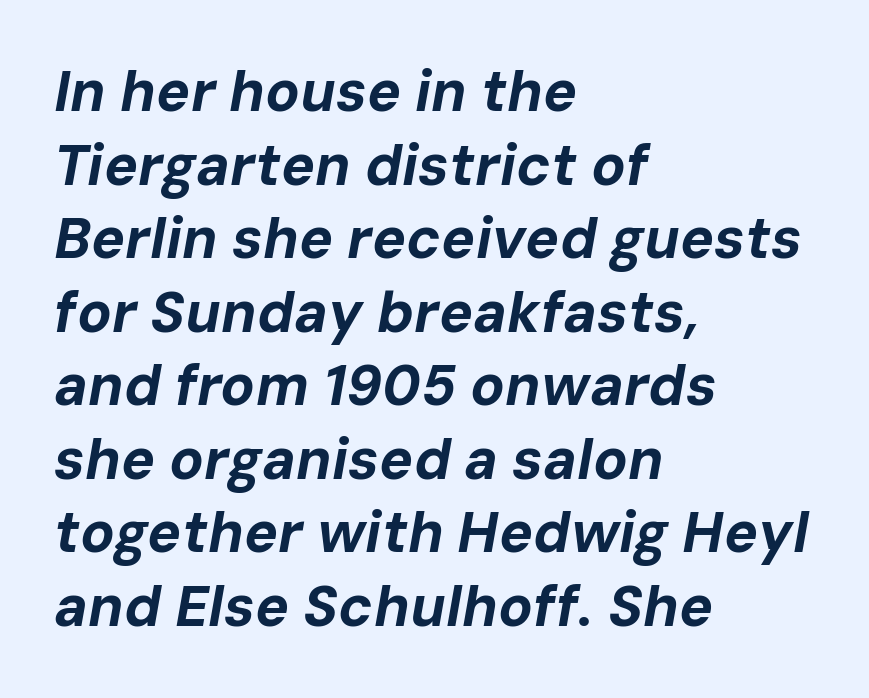
The image shows 57 px bold type, italic (leaning right); set left-aligned, normal line spacing (1.29x), normal letter spacing, not underlined; low stroke contrast and a medium x-height.
